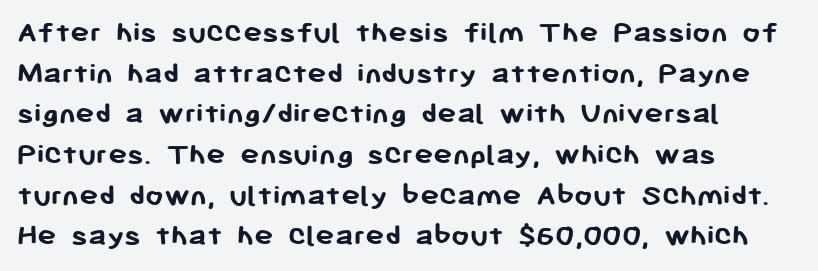
The image shows 32 px semibold sans-serif type, upright; set left-aligned, normal line spacing (1.27x), normal letter spacing, not underlined; low stroke contrast and a medium x-height.
